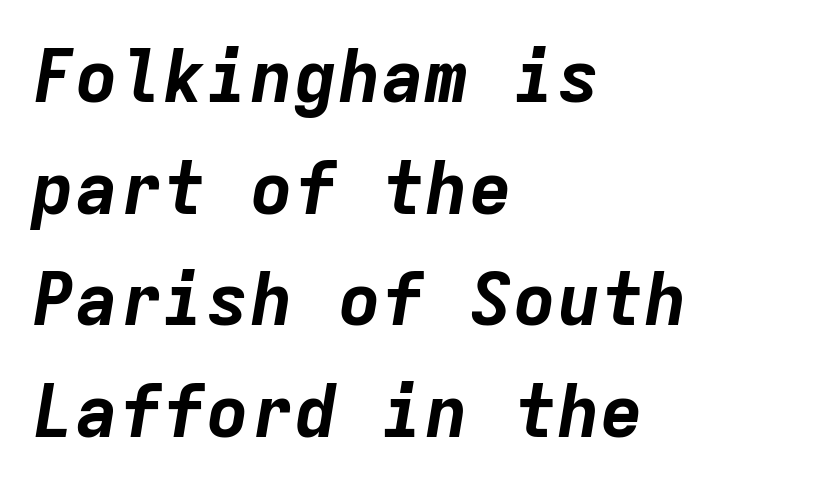
The image shows 73 px bold type, italic (leaning right), monospaced; set left-aligned, normal line spacing (1.53x), normal letter spacing, not underlined; low stroke contrast and a medium x-height.
